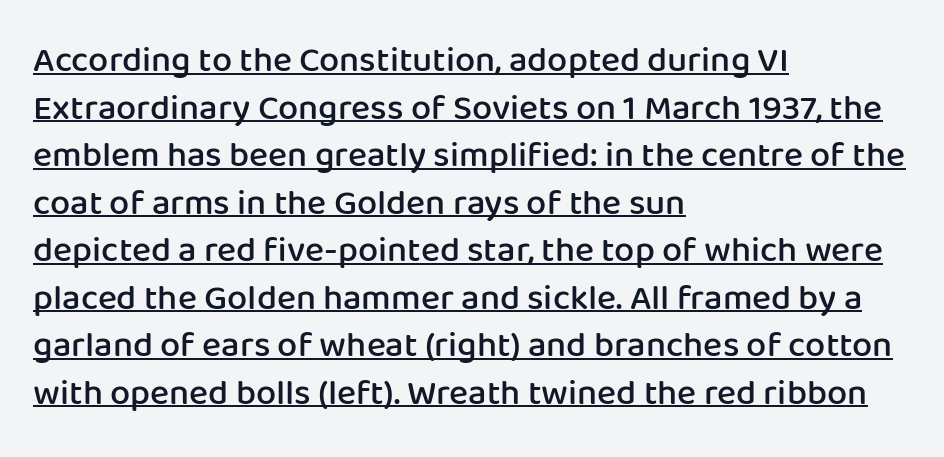
Q: Is the text bold? A: Semi-bold.
Q: Is the text italic (slanted)? A: No, it is upright.
Q: Is the typeface a serif or a sans-serif typeface? A: Sans-serif.
Q: Is the text underlined? A: Yes.
Q: How is the paragraph aligned? A: Left-aligned.
Q: Is the spacing between letters normal or unusually wide? A: Normal.
Q: Is the spacing between lines tight, normal or loose? A: Normal.
Q: Width (condensed, normal, or wide)? A: Normal.
Q: Stroke contrast? A: Low.
Q: x-height? A: Medium.
Q: Monospaced? A: No.
